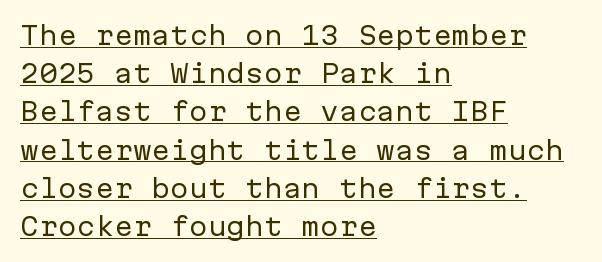
A typesetter would mark this as roman, not italic. Words appear dense and cohesive because spacing is normal. The block of text has a typical density, with ordinary space between rows. Somebody hit Ctrl+U on this one — the words are underlined. Stem width sits at or under what a default text font uses.
